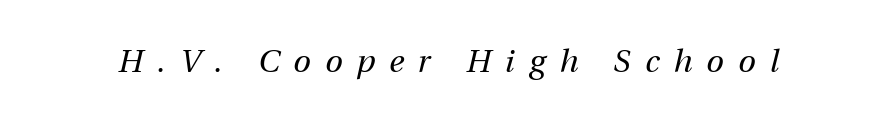
Q: Is the text bold? A: No.
Q: Is the text italic (slanted)? A: Yes, it leans right by about 12 degrees.
Q: Is the text underlined? A: No.
Q: Is the spacing between letters normal or unusually wide? A: Unusually wide.
Q: Width (condensed, normal, or wide)? A: Normal.
Q: Stroke contrast? A: Medium.
Q: x-height? A: Medium.
Q: Monospaced? A: No.
